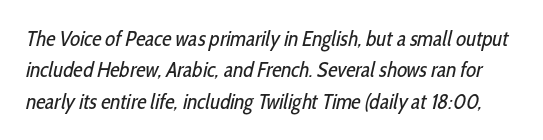
{"bold": "no", "underline": "no", "line_spacing": "normal", "line_spacing_ratio": 1.5, "letter_spacing": "normal", "letter_spacing_em": 0.0, "glyph_px": 21}
